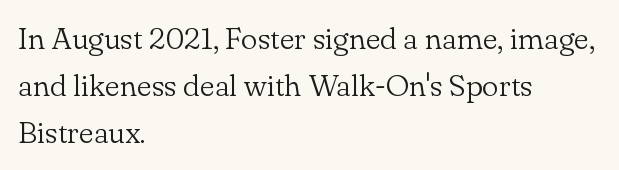
Q: Is the text bold? A: No.
Q: Is the text italic (slanted)? A: No, it is upright.
Q: Is the typeface a serif or a sans-serif typeface? A: Serif.
Q: Is the text underlined? A: No.
Q: How is the paragraph aligned? A: Left-aligned.
Q: Is the spacing between letters normal or unusually wide? A: Normal.
Q: Is the spacing between lines tight, normal or loose? A: Normal.
Q: Width (condensed, normal, or wide)? A: Normal.
Q: Stroke contrast? A: Low.
Q: x-height? A: Small.
Q: Monospaced? A: No.
